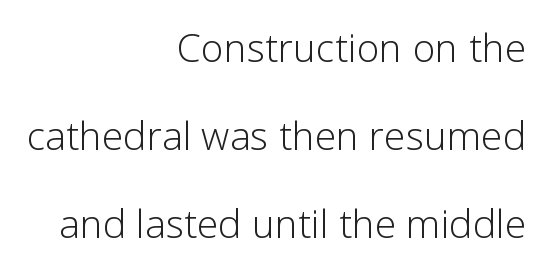
Descenders are the only things crossing below the line. These lines are rendered in a variable-pitch font. Vertical strokes here are truly vertical. No heavy texture on the line: the type isn't bold.
